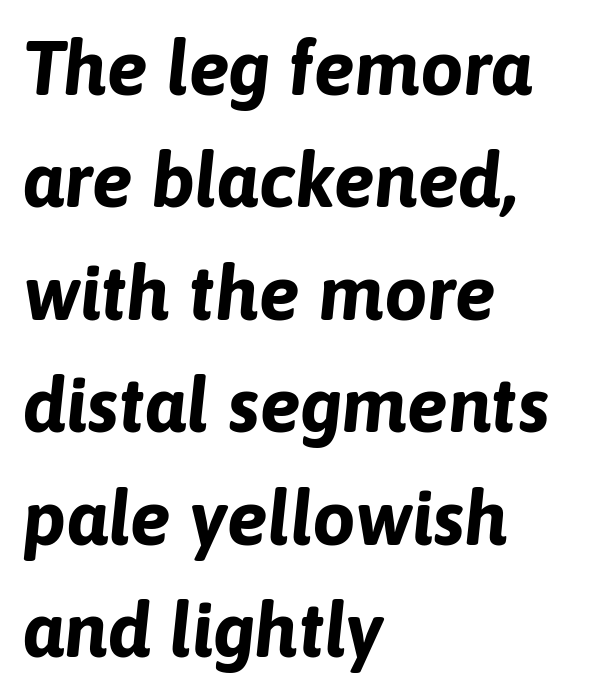
Q: Is the text bold? A: Yes.
Q: Is the text italic (slanted)? A: Yes, it leans right by about 6 degrees.
Q: Is the text underlined? A: No.
Q: How is the paragraph aligned? A: Left-aligned.
Q: Is the spacing between letters normal or unusually wide? A: Normal.
Q: Is the spacing between lines tight, normal or loose? A: Normal.
Q: Width (condensed, normal, or wide)? A: Normal.
Q: Stroke contrast? A: Low.
Q: x-height? A: Medium.
Q: Monospaced? A: No.
